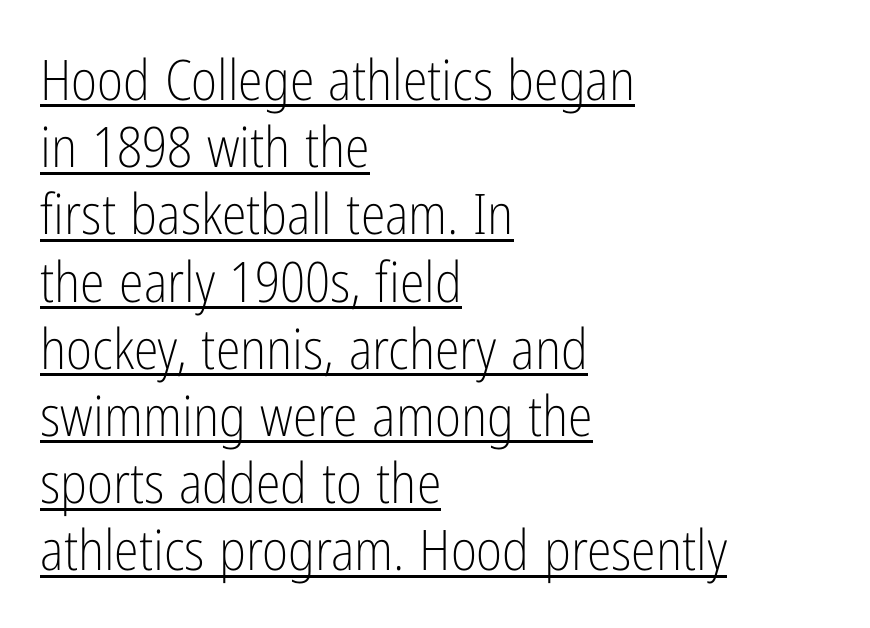
Q: Is the text bold? A: No.
Q: Is the text italic (slanted)? A: No, it is upright.
Q: Is the typeface a serif or a sans-serif typeface? A: Sans-serif.
Q: Is the text underlined? A: Yes.
Q: How is the paragraph aligned? A: Left-aligned.
Q: Is the spacing between letters normal or unusually wide? A: Normal.
Q: Width (condensed, normal, or wide)? A: Condensed.
Q: Stroke contrast? A: Low.
Q: x-height? A: Medium.
Q: Monospaced? A: No.
